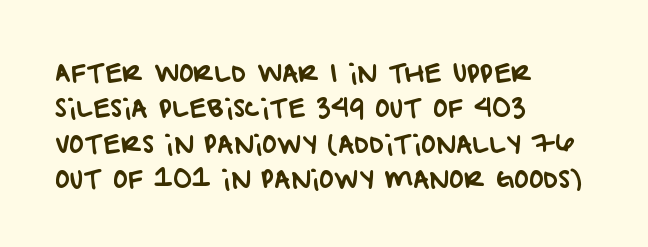
One glance says typical: line gaps are just what's usual. The rendering keeps characters at their native spacing. If you drew a ruler down the left edge, every line would touch it. Decoration check: the copy has no underline.
